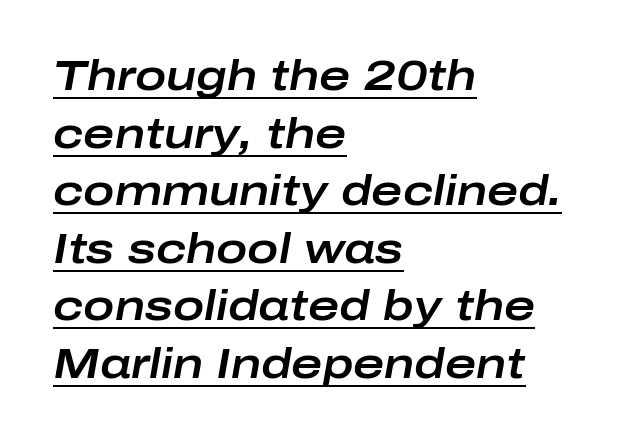
Q: Is the text italic (slanted)? A: Yes, it leans right by about 10 degrees.
Q: Is the text underlined? A: Yes.
Q: How is the paragraph aligned? A: Left-aligned.
Q: Is the spacing between letters normal or unusually wide? A: Normal.
Q: Is the spacing between lines tight, normal or loose? A: Normal.
Q: Width (condensed, normal, or wide)? A: Wide.
Q: Stroke contrast? A: Low.
Q: x-height? A: Medium.
Q: Monospaced? A: No.
